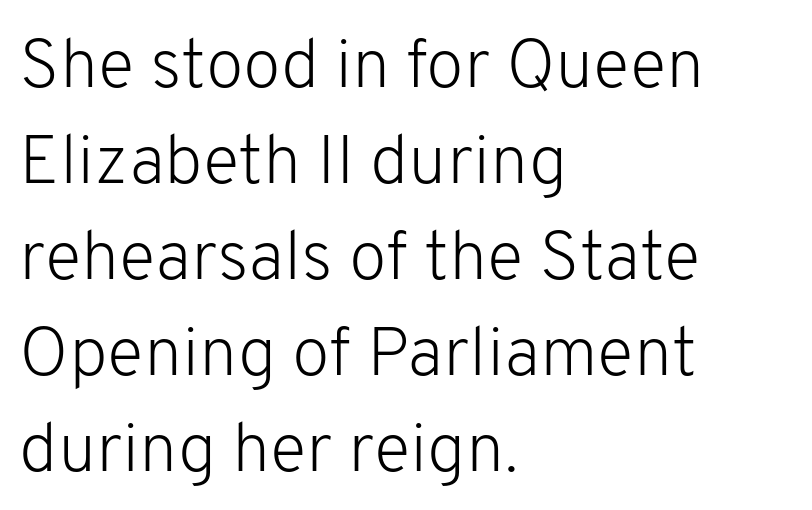
The image shows 69 px light sans-serif type, upright; set left-aligned, normal line spacing (1.39x), normal letter spacing, not underlined; low stroke contrast and a medium x-height.
